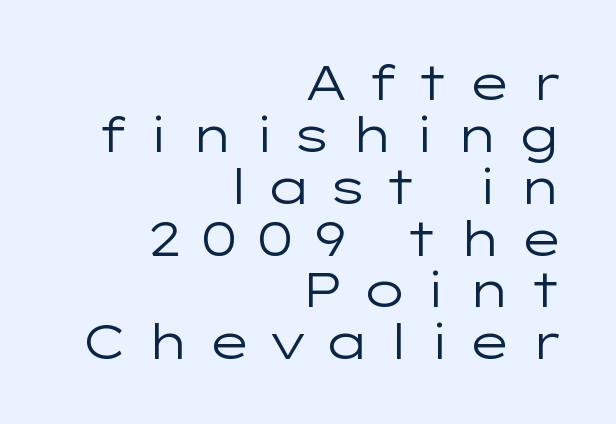
There is plenty of visible air inserted between adjacent glyphs. Descender tails drop into unmarked territory. Serifs: no, the terminals of the letterforms are clean. Honestly, the rows look squashed on top of each other. Character widths vary here, with narrow letters taking less room than wide ones.
